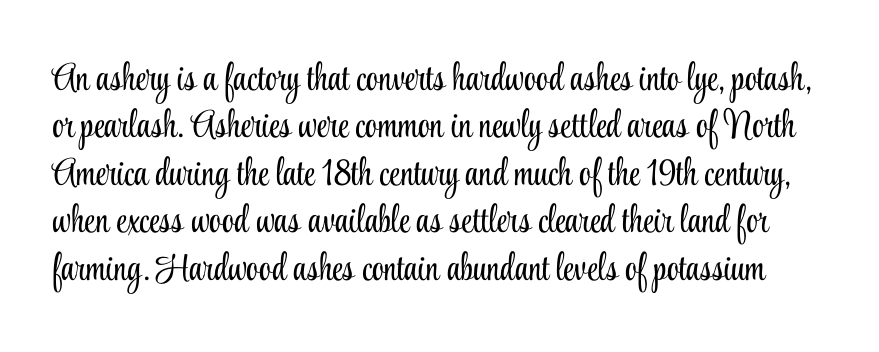
Q: Is the text bold? A: No.
Q: Is the text italic (slanted)? A: Yes.
Q: Is the typeface a serif or a sans-serif typeface? A: Serif.
Q: Is the text underlined? A: No.
Q: Is the spacing between letters normal or unusually wide? A: Normal.
Q: Is the spacing between lines tight, normal or loose? A: Normal.
Q: Width (condensed, normal, or wide)? A: Condensed.
Q: Stroke contrast? A: Low.
Q: x-height? A: Small.
Q: Monospaced? A: No.
